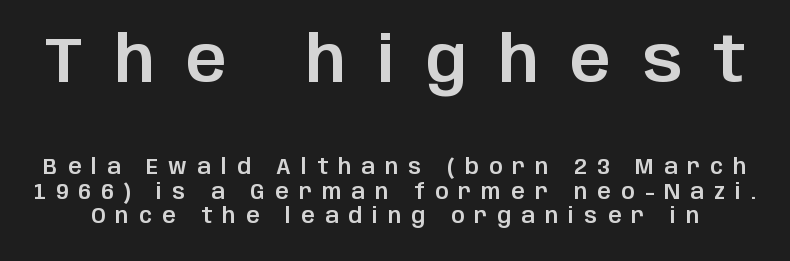
{"serif": "no", "italic": "no", "width": "normal", "stroke_contrast": "low", "x_height": "large", "monospaced": "no", "underline": "no", "line_spacing_ratio": 1.17, "letter_spacing": "wide", "letter_spacing_em": 0.49, "larger_block": "first", "size_ratio": 3.05, "glyph_px": 64}
